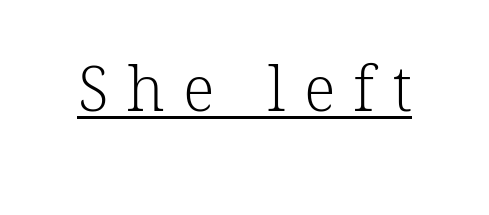
Q: Is the text bold? A: No.
Q: Is the text italic (slanted)? A: No, it is upright.
Q: Is the typeface a serif or a sans-serif typeface? A: Serif.
Q: Is the text underlined? A: Yes.
Q: How is the paragraph aligned? A: Centered.
Q: Is the spacing between letters normal or unusually wide? A: Unusually wide.
Q: Width (condensed, normal, or wide)? A: Normal.
Q: Stroke contrast? A: Low.
Q: x-height? A: Medium.
Q: Monospaced? A: No.
